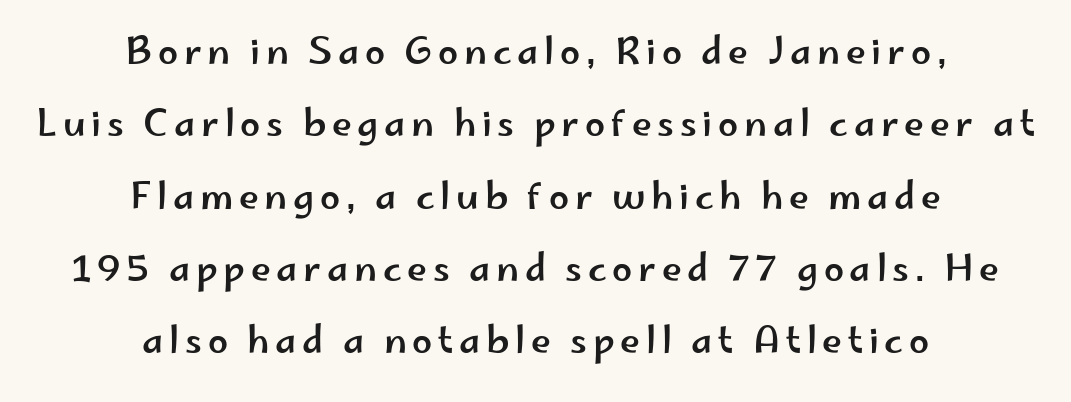
Q: Is the text italic (slanted)? A: No, it is upright.
Q: Is the typeface a serif or a sans-serif typeface? A: Sans-serif.
Q: Is the text underlined? A: No.
Q: How is the paragraph aligned? A: Centered.
Q: Is the spacing between lines tight, normal or loose? A: Loose.
Q: Width (condensed, normal, or wide)? A: Wide.
Q: Stroke contrast? A: Low.
Q: x-height? A: Small.
Q: Monospaced? A: No.
